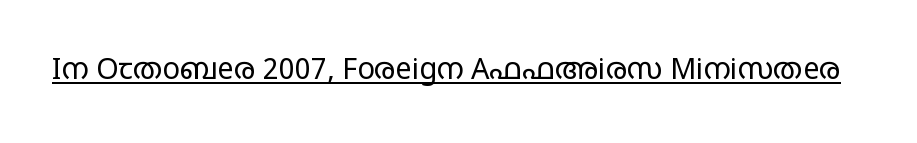
Weight: regular or lighter. In terms of letterspacing, this is plain default setting. Varying glyph widths throughout — classic text-font behaviour. Typographically, this falls in the sans-serif category. The face used here appears with an underline applied. A typesetter would mark this as roman, not italic.
